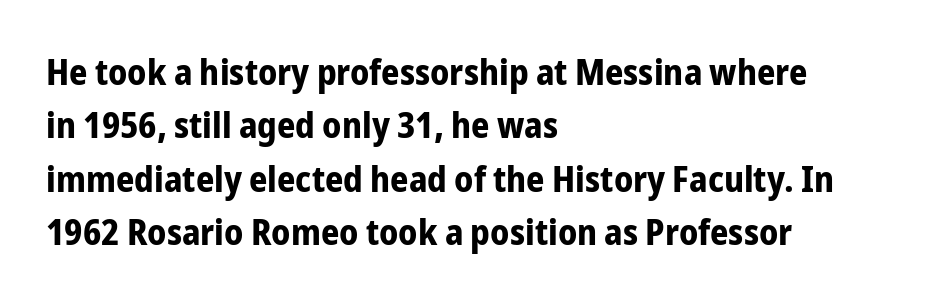
Q: Is the text bold? A: Yes.
Q: Is the text italic (slanted)? A: No, it is upright.
Q: Is the typeface a serif or a sans-serif typeface? A: Sans-serif.
Q: Is the text underlined? A: No.
Q: How is the paragraph aligned? A: Left-aligned.
Q: Is the spacing between letters normal or unusually wide? A: Normal.
Q: Is the spacing between lines tight, normal or loose? A: Normal.
Q: Width (condensed, normal, or wide)? A: Condensed.
Q: Stroke contrast? A: Low.
Q: x-height? A: Medium.
Q: Monospaced? A: No.
